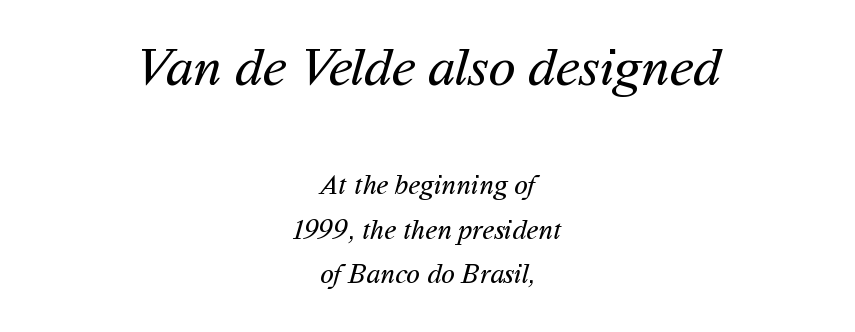
Q: Is the text bold? A: No.
Q: Is the typeface a serif or a sans-serif typeface? A: Sans-serif.
Q: Is the text underlined? A: No.
Q: How is the paragraph aligned? A: Centered.
Q: Is the spacing between letters normal or unusually wide? A: Normal.
Q: Is the spacing between lines tight, normal or loose? A: Normal.
Q: Which block of text is set in a larger size, the first (top) or the second (bottom)? A: The first (top) one.
Q: Width (condensed, normal, or wide)? A: Normal.
Q: Stroke contrast? A: Medium.
Q: x-height? A: Medium.
Q: Monospaced? A: No.
